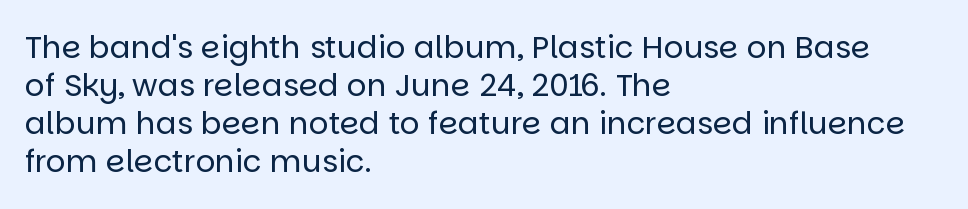
The image shows 31 px regular-weight sans-serif type, upright; set left-aligned, line spacing 1.23x, normal letter spacing, not underlined; low stroke contrast and a large x-height.
